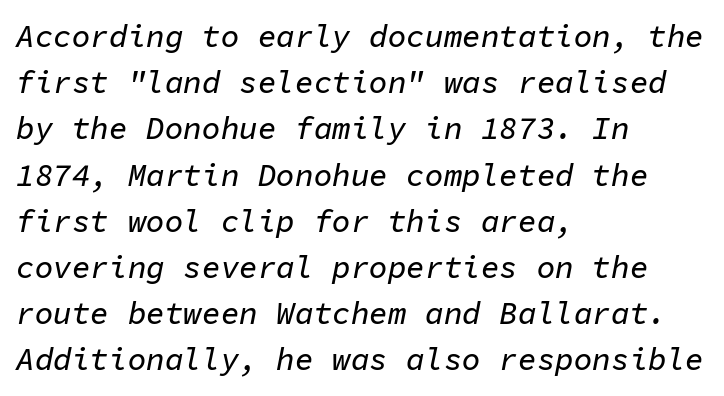
Q: Is the text italic (slanted)? A: Yes, it leans right by about 11 degrees.
Q: Is the text underlined? A: No.
Q: How is the paragraph aligned? A: Left-aligned.
Q: Is the spacing between letters normal or unusually wide? A: Normal.
Q: Is the spacing between lines tight, normal or loose? A: Normal.
Q: Width (condensed, normal, or wide)? A: Normal.
Q: Stroke contrast? A: Low.
Q: x-height? A: Medium.
Q: Monospaced? A: Yes.
